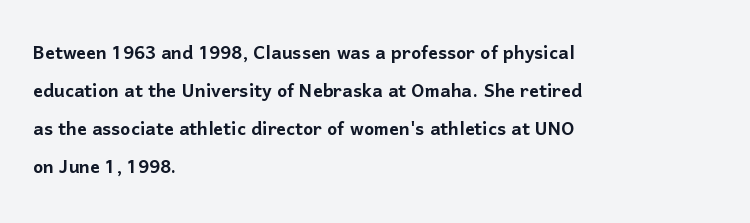
Q: Is the text italic (slanted)? A: No, it is upright.
Q: Is the text underlined? A: No.
Q: How is the paragraph aligned? A: Left-aligned.
Q: Is the spacing between letters normal or unusually wide? A: Normal.
Q: Is the spacing between lines tight, normal or loose? A: Normal.
